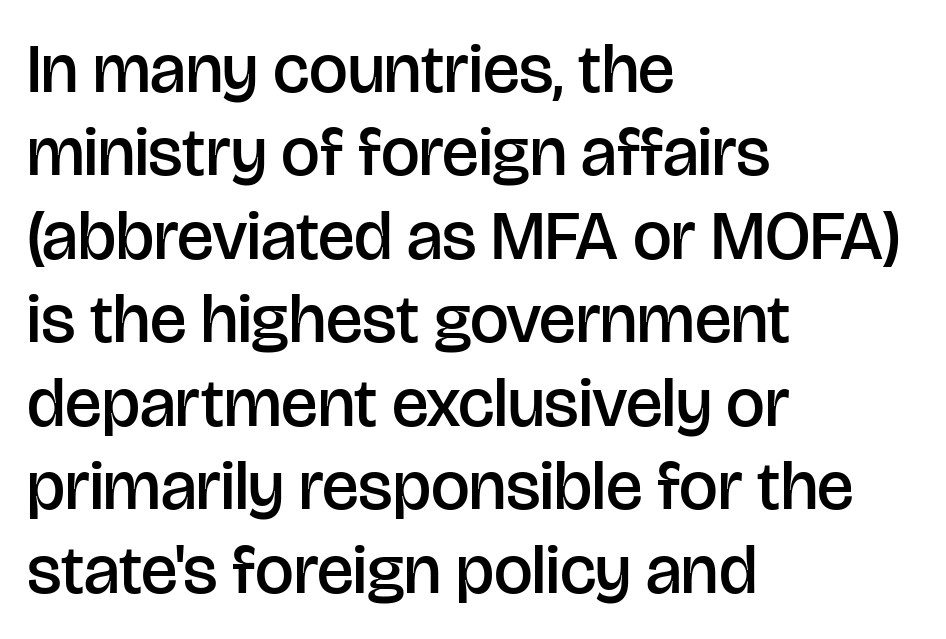
{"serif": "no", "italic": "no", "bold": "semi", "weight": "semibold", "width": "normal", "stroke_contrast": "low", "x_height": "large", "monospaced": "no", "underline": "no", "align": "left", "line_spacing_ratio": 1.21, "letter_spacing": "normal", "letter_spacing_em": 0.0, "glyph_px": 69}
